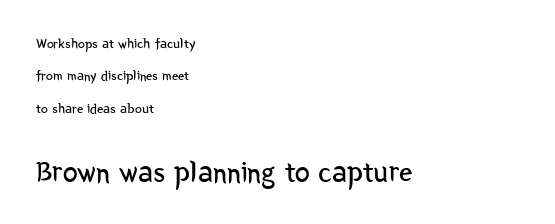
{"serif": "no", "italic": "no", "bold": "no", "weight": "regular", "width": "condensed", "stroke_contrast": "low", "x_height": "medium", "monospaced": "no", "underline": "no", "align": "left", "line_spacing": "loose", "line_spacing_ratio": 2.32, "letter_spacing": "normal", "letter_spacing_em": 0.0, "larger_block": "second", "size_ratio": 2.14, "glyph_px": 30}
